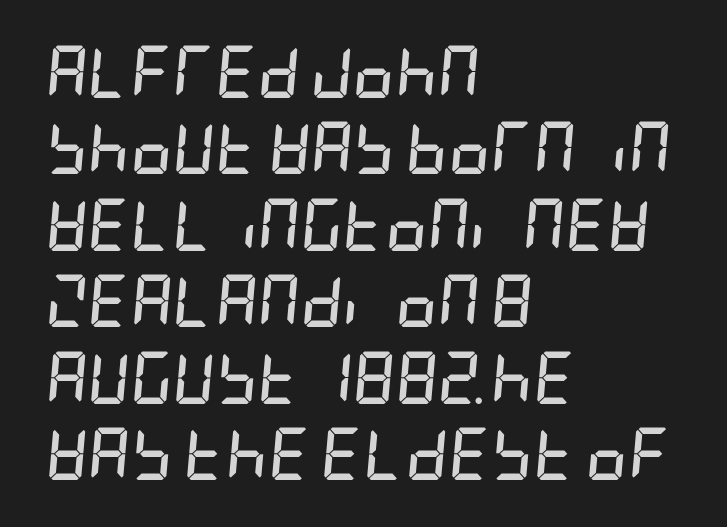
Q: Is the text bold? A: Yes.
Q: Is the text italic (slanted)? A: Yes, it leans right by about 5 degrees.
Q: Is the text underlined? A: No.
Q: How is the paragraph aligned? A: Left-aligned.
Q: Is the spacing between letters normal or unusually wide? A: Normal.
Q: Is the spacing between lines tight, normal or loose? A: Normal.
Q: Width (condensed, normal, or wide)? A: Condensed.
Q: Stroke contrast? A: Low.
Q: x-height? A: Large.
